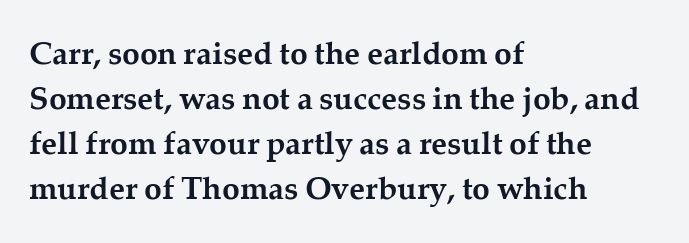
Q: Is the text bold? A: Yes.
Q: Is the text italic (slanted)? A: No, it is upright.
Q: Is the typeface a serif or a sans-serif typeface? A: Serif.
Q: Is the text underlined? A: No.
Q: How is the paragraph aligned? A: Left-aligned.
Q: Is the spacing between letters normal or unusually wide? A: Normal.
Q: Is the spacing between lines tight, normal or loose? A: Normal.
Q: Width (condensed, normal, or wide)? A: Normal.
Q: Stroke contrast? A: Medium.
Q: x-height? A: Medium.
Q: Monospaced? A: No.
